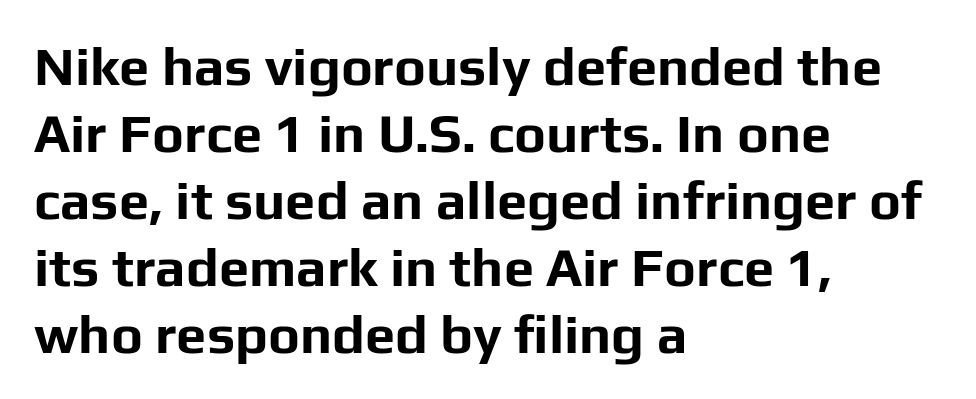
The image shows 54 px bold sans-serif type, upright; set left-aligned, line spacing 1.24x, normal letter spacing, not underlined; low stroke contrast and a medium x-height.
